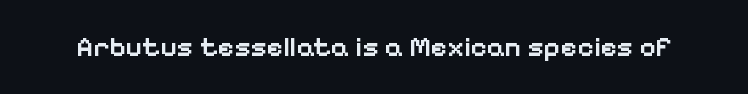
{"serif": "no", "italic": "no", "bold": "semi", "weight": "semibold", "width": "normal", "stroke_contrast": "low", "x_height": "medium", "monospaced": "no", "underline": "no", "letter_spacing": "normal", "letter_spacing_em": 0.0, "glyph_px": 28}
